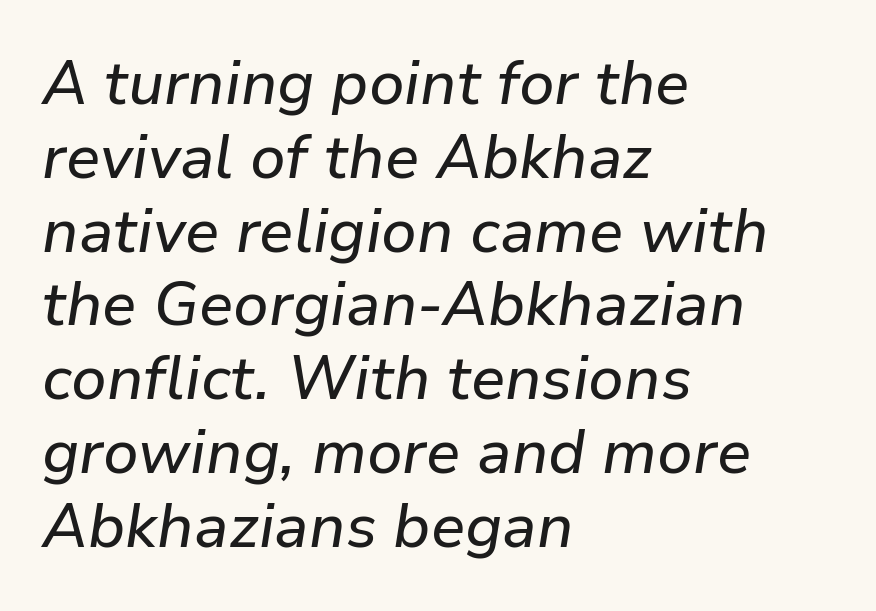
The image shows 61 px text type, italic (leaning right); set left-aligned, line spacing 1.21x, normal letter spacing, not underlined; low stroke contrast and a medium x-height.
